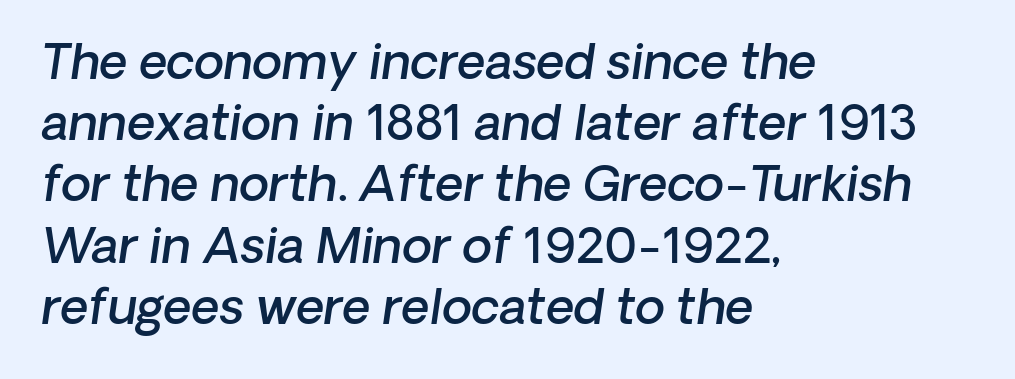
Each word holds together tightly as a unit, with standard inter-letter gaps. A typesetter would call this proportional, since set widths differ per character. Left-aligned paragraph, ragged on the right. This sample uses a sans-serif face.
